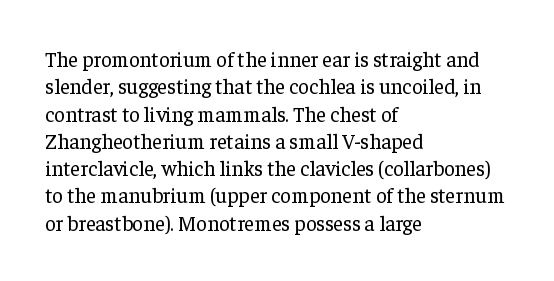
Q: Is the text bold? A: No.
Q: Is the text italic (slanted)? A: No, it is upright.
Q: Is the text underlined? A: No.
Q: How is the paragraph aligned? A: Left-aligned.
Q: Is the spacing between letters normal or unusually wide? A: Normal.
Q: Is the spacing between lines tight, normal or loose? A: Normal.
